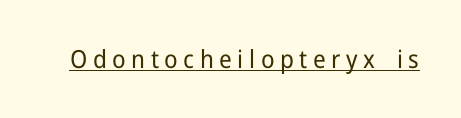
It's the straight-up-and-down kind of type. These glyphs show unthickened strokes, regular width or finer. Look at the tracking — it's clearly loosened, letters drifting apart. This rendering features underlined lettering.
